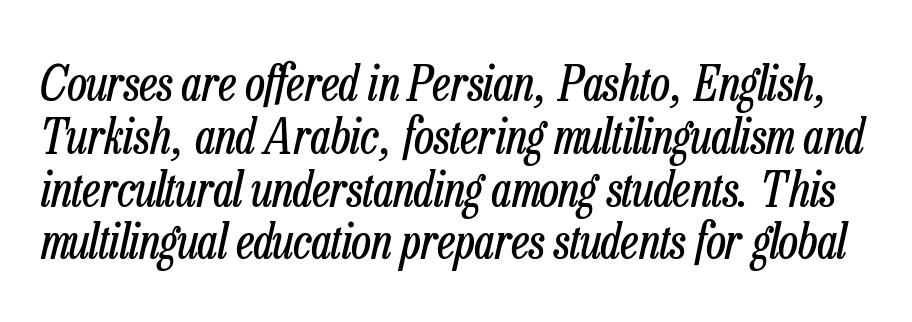
The strip under each line holds only bare page. Summary of weight: not heavy and not bold. Is there much room between lines? No — they nearly touch. Notice how the stems are inclined rather than vertical — that's the hallmark of italics. Looks like regular typesetting: each glyph gets only the width it needs. Words appear dense and cohesive because spacing is normal.
